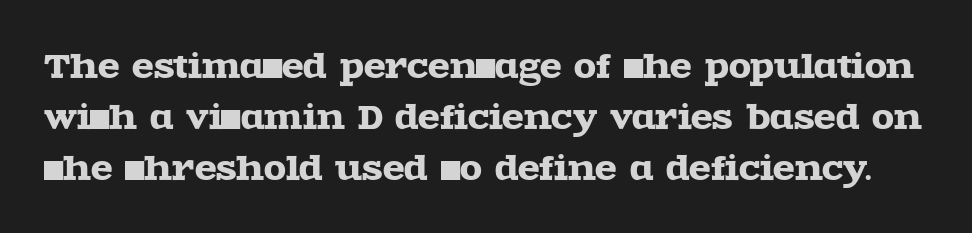
{"serif": "yes", "italic": "no", "width": "wide", "x_height": "large", "monospaced": "no", "underline": "no", "line_spacing": "normal", "line_spacing_ratio": 1.59, "letter_spacing": "normal", "letter_spacing_em": 0.0, "glyph_px": 32}
